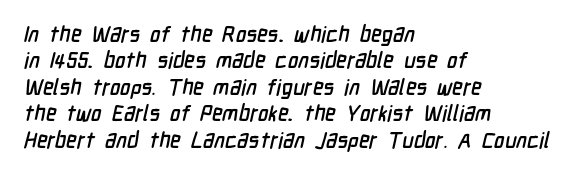
The image shows 22 px text type; set left-aligned, line spacing 1.2x, normal letter spacing, not underlined.
